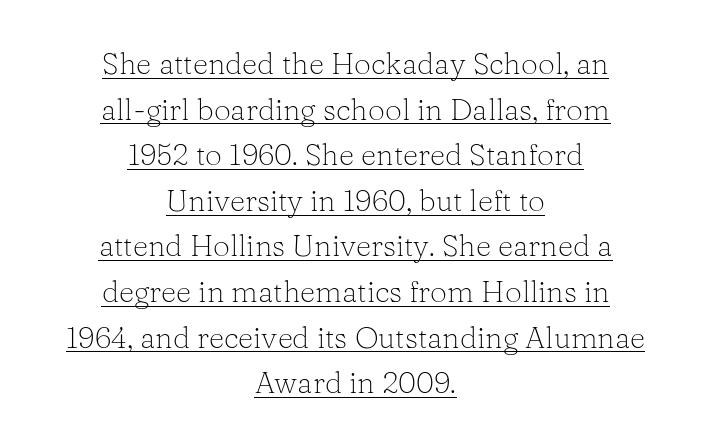
Q: Is the text bold? A: No.
Q: Is the text italic (slanted)? A: No, it is upright.
Q: Is the typeface a serif or a sans-serif typeface? A: Serif.
Q: Is the text underlined? A: Yes.
Q: How is the paragraph aligned? A: Centered.
Q: Is the spacing between letters normal or unusually wide? A: Normal.
Q: Is the spacing between lines tight, normal or loose? A: Normal.
Q: Width (condensed, normal, or wide)? A: Normal.
Q: Stroke contrast? A: Low.
Q: x-height? A: Medium.
Q: Monospaced? A: No.
